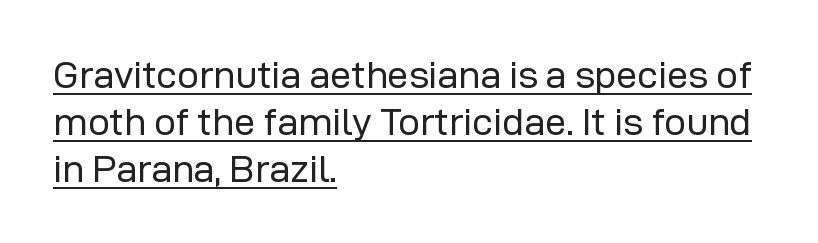
{"serif": "no", "italic": "no", "bold": "no", "weight": "regular", "width": "normal", "stroke_contrast": "low", "x_height": "medium", "monospaced": "no", "underline": "yes", "align": "left", "line_spacing_ratio": 1.24, "letter_spacing": "normal", "letter_spacing_em": 0.0, "glyph_px": 38}
